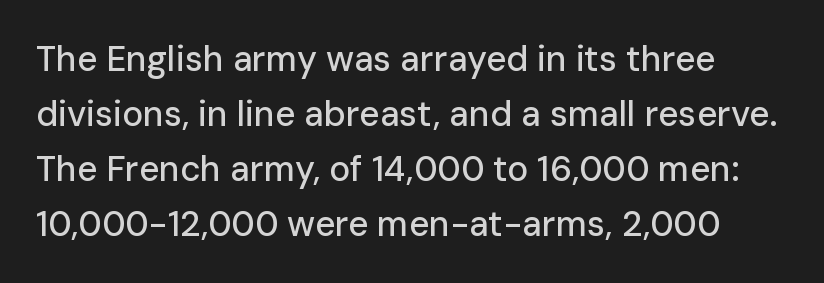
Does extra space separate the letters? No, they use regular spacing. Style check: upright. A typesetter would call this proportional, since set widths differ per character. Any mark beneath the type? The region is blank. Check where the strokes stop: nothing finishes them off — pure sans. Compared with typical paragraphs, the rows here are spaced about the same.
